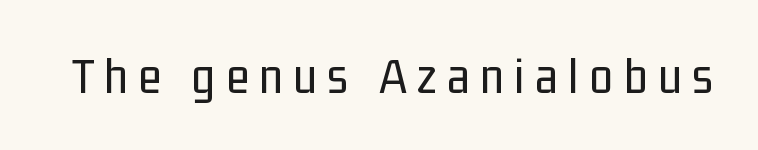
{"serif": "no", "italic": "no", "bold": "no", "weight": "regular", "width": "condensed", "stroke_contrast": "low", "x_height": "medium", "monospaced": "no", "underline": "no", "letter_spacing": "wide", "letter_spacing_em": 0.2, "glyph_px": 53}
